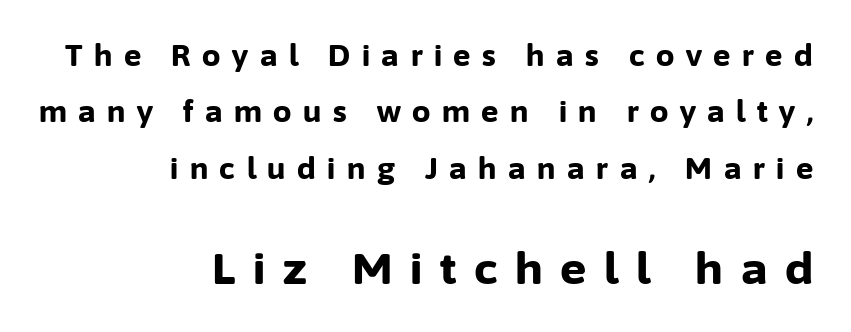
The face used here has the dense, thick strokes of a bold. These lines are rendered in a variable-pitch font. Posture: straight, roman, zero tilt. Type size steps up from the first block to the second. Right-aligned paragraph, ragged on the left. Unmarked baselines from the first word to the last.
